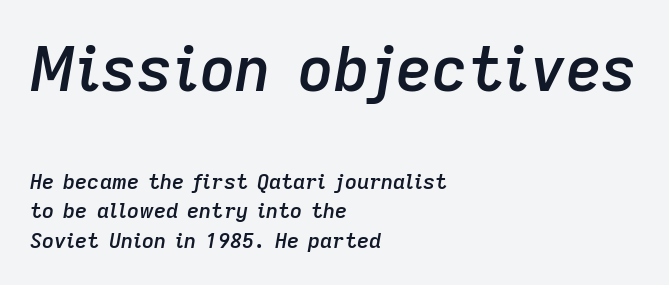
Does the copy run flush right? No — it runs flush left. Every character sits at an angle, as italics do. The foot of each line stays bare and open. Leading matches the norm, producing a regular column.
